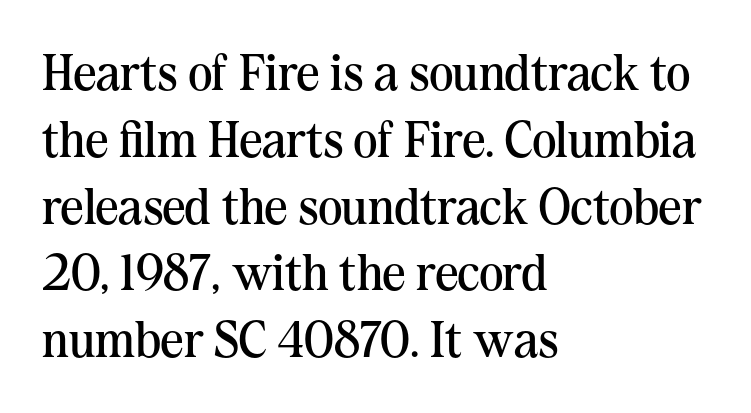
{"serif": "yes", "italic": "no", "bold": "no", "weight": "regular", "width": "normal", "stroke_contrast": "medium", "x_height": "medium", "monospaced": "no", "underline": "no", "align": "left", "line_spacing": "normal", "line_spacing_ratio": 1.31, "letter_spacing": "normal", "letter_spacing_em": 0.0, "glyph_px": 51}
